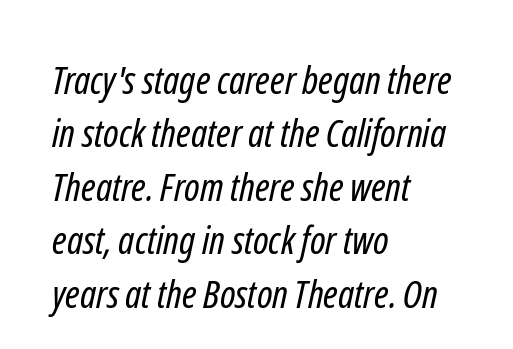
{"serif": "no", "bold": "no", "weight": "regular", "width": "condensed", "stroke_contrast": "low", "x_height": "medium", "monospaced": "no", "underline": "no", "align": "left", "line_spacing": "normal", "line_spacing_ratio": 1.37, "letter_spacing": "normal", "letter_spacing_em": 0.0, "glyph_px": 39}
